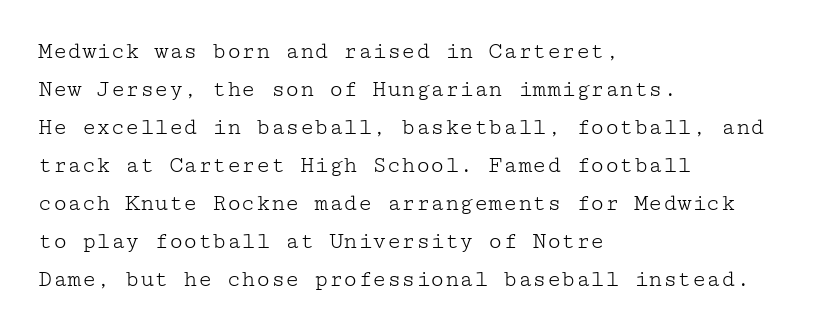
{"italic": "no", "bold": "no", "underline": "no", "align": "left", "line_spacing": "normal", "line_spacing_ratio": 1.58, "letter_spacing": "normal", "letter_spacing_em": 0.0, "glyph_px": 24}
